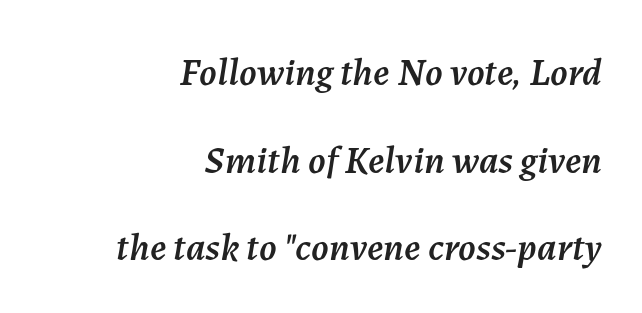
Q: Is the text italic (slanted)? A: Yes, it leans right by about 7 degrees.
Q: Is the text underlined? A: No.
Q: How is the paragraph aligned? A: Right-aligned.
Q: Is the spacing between letters normal or unusually wide? A: Normal.
Q: Is the spacing between lines tight, normal or loose? A: Loose.
Q: Width (condensed, normal, or wide)? A: Normal.
Q: Stroke contrast? A: Medium.
Q: x-height? A: Medium.
Q: Monospaced? A: No.
